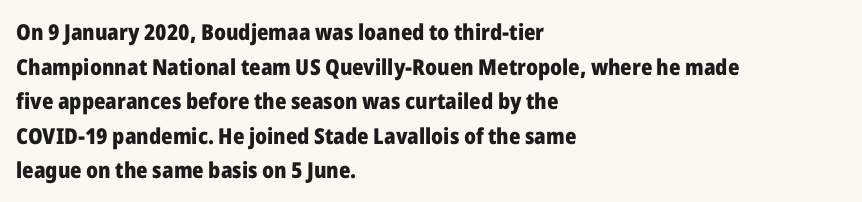
This sample uses an upright cut, with every glyph sitting square on the baseline. Whoever set this chose a conventional vertical rhythm. Students, note that the glyphs here touch the page at normal intervals. Strokes here are thick enough to call this a true bold.
